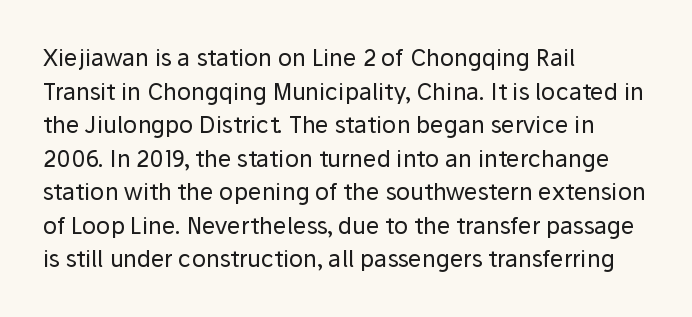
Q: Is the text bold? A: No.
Q: Is the text italic (slanted)? A: No, it is upright.
Q: Is the text underlined? A: No.
Q: How is the paragraph aligned? A: Left-aligned.
Q: Is the spacing between letters normal or unusually wide? A: Normal.
Q: Is the spacing between lines tight, normal or loose? A: Normal.
